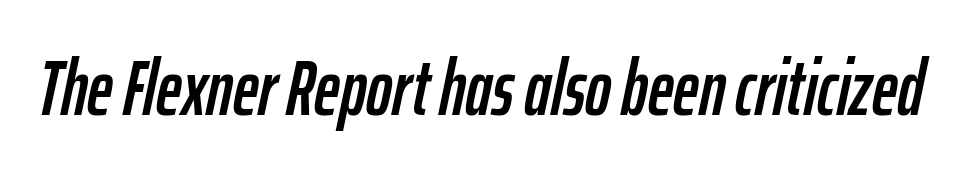
{"italic": "yes", "lean": "right", "slant_degrees": 12, "width": "condensed", "stroke_contrast": "low", "x_height": "medium", "monospaced": "no", "underline": "no", "letter_spacing": "normal", "letter_spacing_em": 0.0, "glyph_px": 78}
